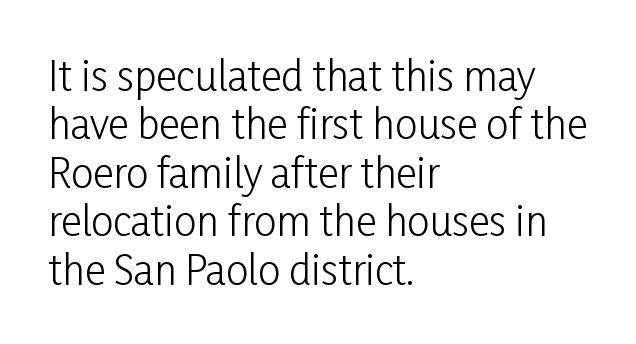
{"serif": "no", "italic": "no", "bold": "no", "weight": "light", "width": "condensed", "stroke_contrast": "low", "x_height": "medium", "monospaced": "no", "underline": "no", "align": "left", "line_spacing_ratio": 1.21, "letter_spacing": "normal", "letter_spacing_em": 0.0, "glyph_px": 40}
